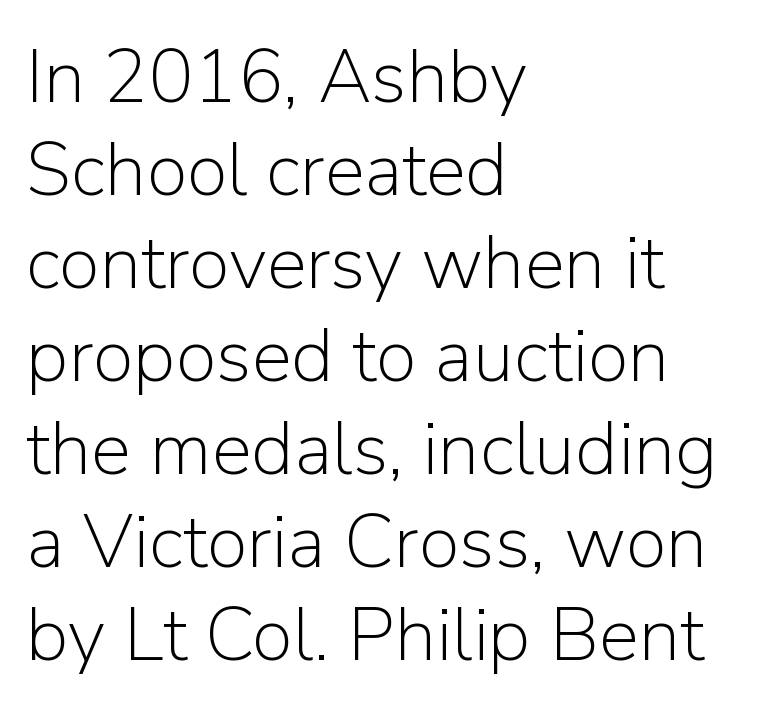
The image shows 75 px light sans-serif type, upright; set left-aligned, line spacing 1.24x, normal letter spacing, not underlined; low stroke contrast and a medium x-height.
